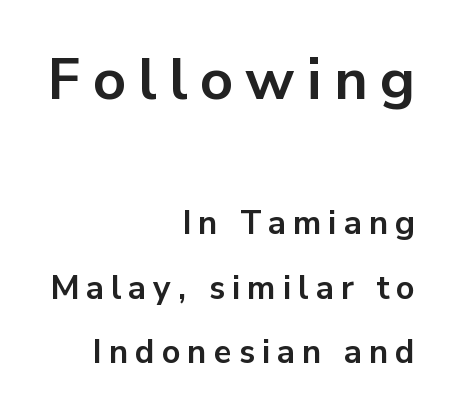
Q: Is the text bold? A: Yes.
Q: Is the text italic (slanted)? A: No, it is upright.
Q: Is the typeface a serif or a sans-serif typeface? A: Sans-serif.
Q: Is the text underlined? A: No.
Q: How is the paragraph aligned? A: Right-aligned.
Q: Is the spacing between letters normal or unusually wide? A: Unusually wide.
Q: Is the spacing between lines tight, normal or loose? A: Loose.
Q: Which block of text is set in a larger size, the first (top) or the second (bottom)? A: The first (top) one.
Q: Width (condensed, normal, or wide)? A: Normal.
Q: Stroke contrast? A: Low.
Q: x-height? A: Medium.
Q: Monospaced? A: No.
